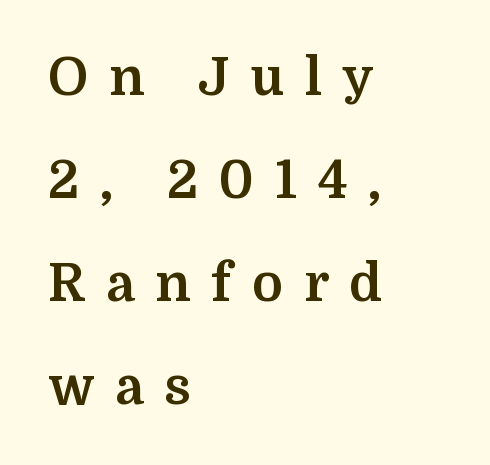
The image shows 52 px bold serif type, upright; set left-aligned, loose line spacing (1.98x), unusually wide letter spacing (+0.4 em), not underlined; medium stroke contrast and a medium x-height.
